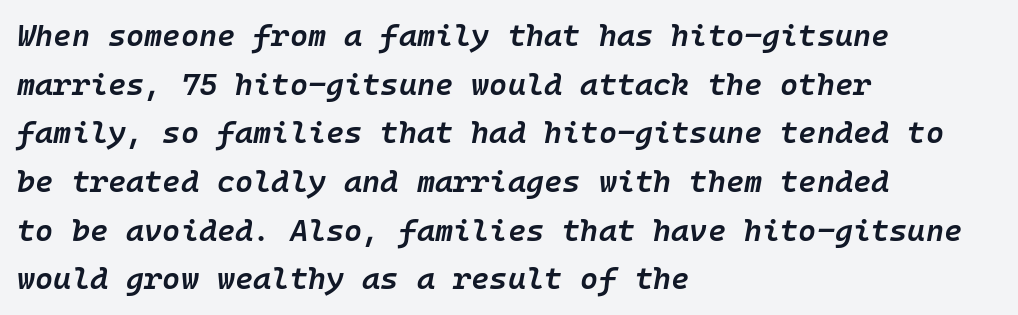
Q: Is the text bold? A: Semi-bold.
Q: Is the text italic (slanted)? A: Yes, it leans right by about 10 degrees.
Q: Is the text underlined? A: No.
Q: How is the paragraph aligned? A: Left-aligned.
Q: Is the spacing between letters normal or unusually wide? A: Normal.
Q: Is the spacing between lines tight, normal or loose? A: Normal.
Q: Width (condensed, normal, or wide)? A: Normal.
Q: Stroke contrast? A: Low.
Q: x-height? A: Medium.
Q: Monospaced? A: Yes.
